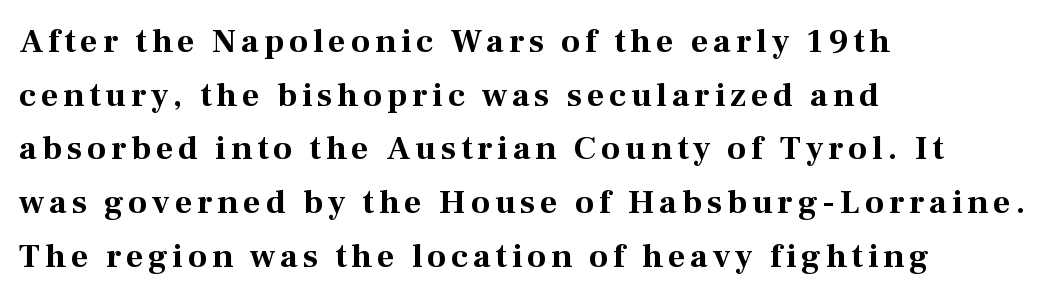
Q: Is the text bold? A: Yes.
Q: Is the text italic (slanted)? A: No, it is upright.
Q: Is the typeface a serif or a sans-serif typeface? A: Serif.
Q: Is the text underlined? A: No.
Q: How is the paragraph aligned? A: Left-aligned.
Q: Is the spacing between lines tight, normal or loose? A: Normal.
Q: Width (condensed, normal, or wide)? A: Normal.
Q: Stroke contrast? A: Medium.
Q: x-height? A: Medium.
Q: Monospaced? A: No.
